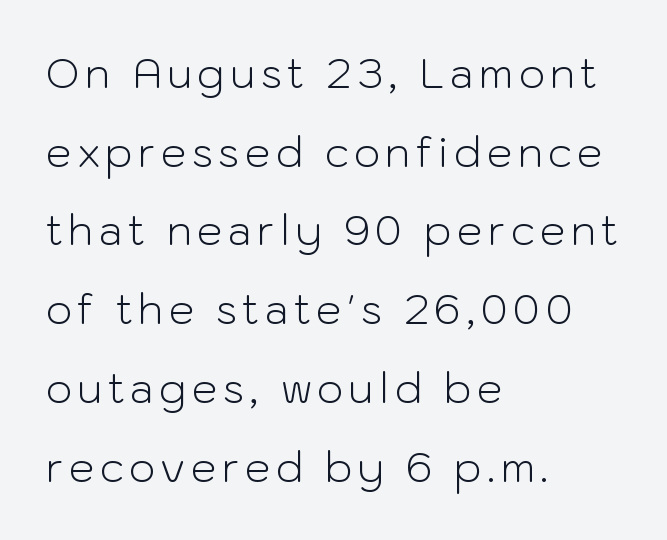
Q: Is the text bold? A: No.
Q: Is the text italic (slanted)? A: No, it is upright.
Q: Is the typeface a serif or a sans-serif typeface? A: Sans-serif.
Q: Is the text underlined? A: No.
Q: How is the paragraph aligned? A: Left-aligned.
Q: Is the spacing between lines tight, normal or loose? A: Loose.
Q: Width (condensed, normal, or wide)? A: Normal.
Q: Stroke contrast? A: Low.
Q: x-height? A: Medium.
Q: Monospaced? A: No.
